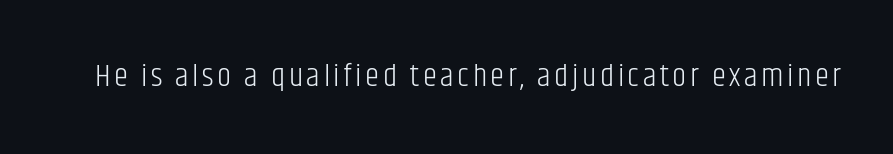
The image shows 32 px light, condensed sans-serif type, upright; set not underlined; low stroke contrast and a large x-height.
